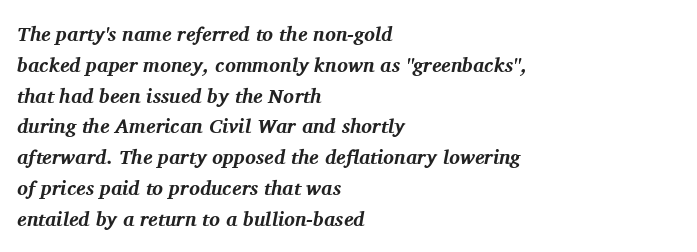
Here the glyphs are tracked normally, forming tight word shapes. The leading is moderate, giving the passage an even texture. Letters rest on an invisible, unmarked baseline. Heft: maximum for text — a bold.
